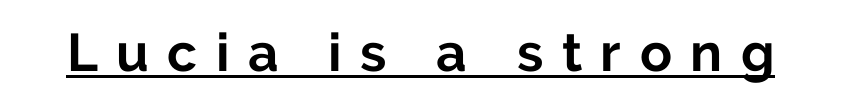
{"serif": "no", "italic": "no", "bold": "yes", "weight": "bold", "width": "normal", "stroke_contrast": "low", "x_height": "medium", "monospaced": "no", "underline": "yes", "letter_spacing": "wide", "letter_spacing_em": 0.35, "glyph_px": 53}
